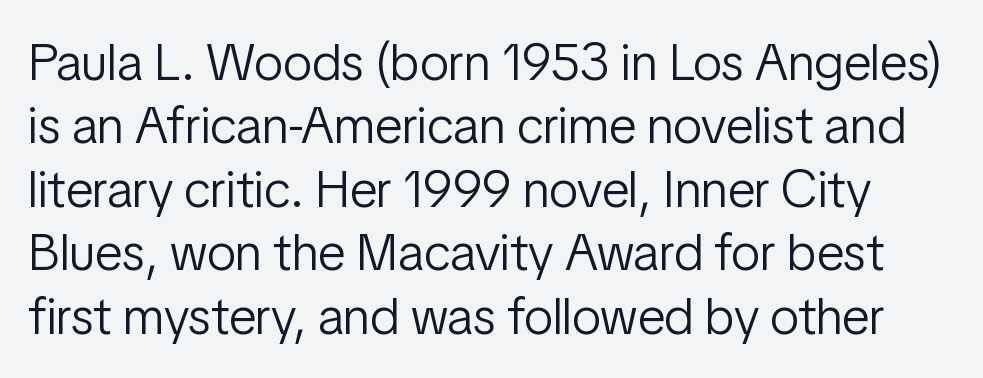
{"serif": "no", "italic": "no", "bold": "no", "weight": "light", "width": "condensed", "stroke_contrast": "low", "x_height": "medium", "monospaced": "no", "underline": "no", "line_spacing_ratio": 1.22, "letter_spacing": "normal", "letter_spacing_em": 0.0, "glyph_px": 52}
